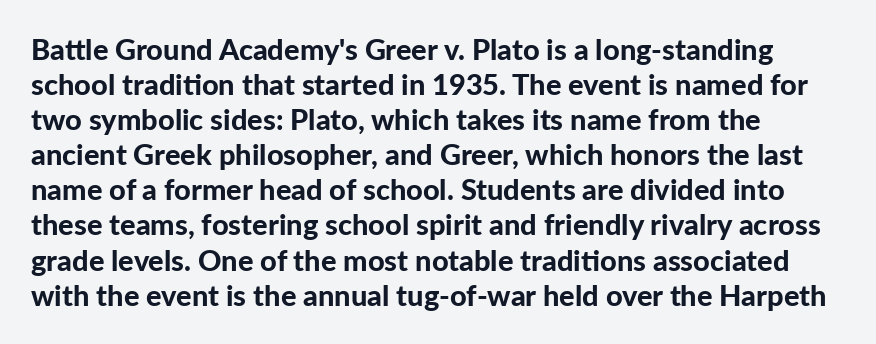
The image shows 29 px bold sans-serif type, upright; set left-aligned, line spacing 1.21x, normal letter spacing, not underlined; low stroke contrast and a medium x-height.
